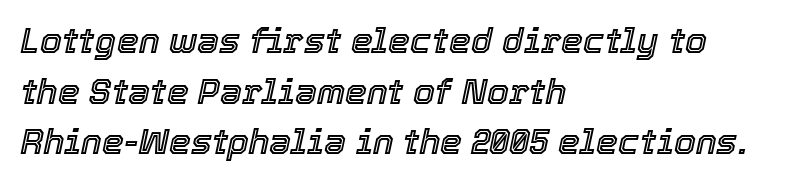
{"italic": "yes", "lean": "right", "slant_degrees": 12, "width": "normal", "x_height": "medium", "monospaced": "no", "underline": "no", "align": "left", "line_spacing": "normal", "line_spacing_ratio": 1.45, "letter_spacing": "normal", "letter_spacing_em": 0.0, "glyph_px": 35}
